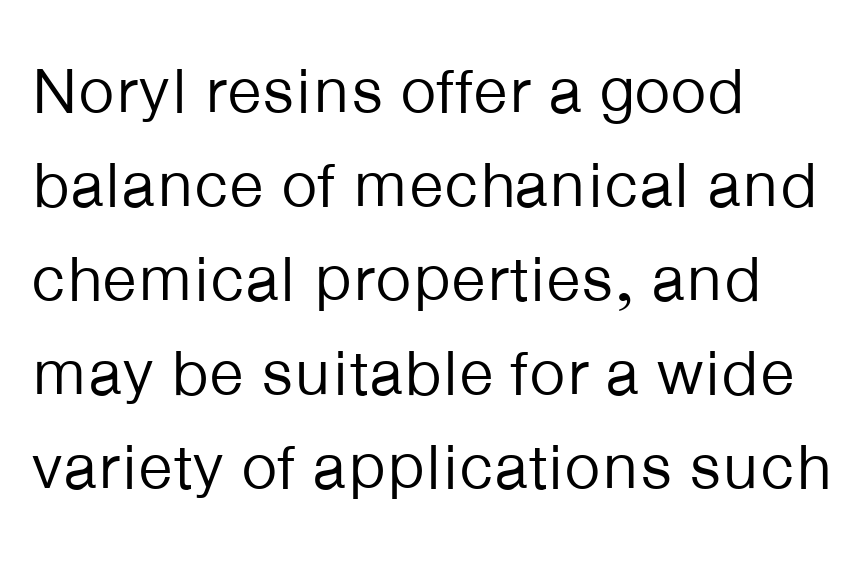
The image shows 64 px regular-weight sans-serif type, upright; set left-aligned, normal line spacing (1.47x), normal letter spacing, not underlined; low stroke contrast and a medium x-height.
